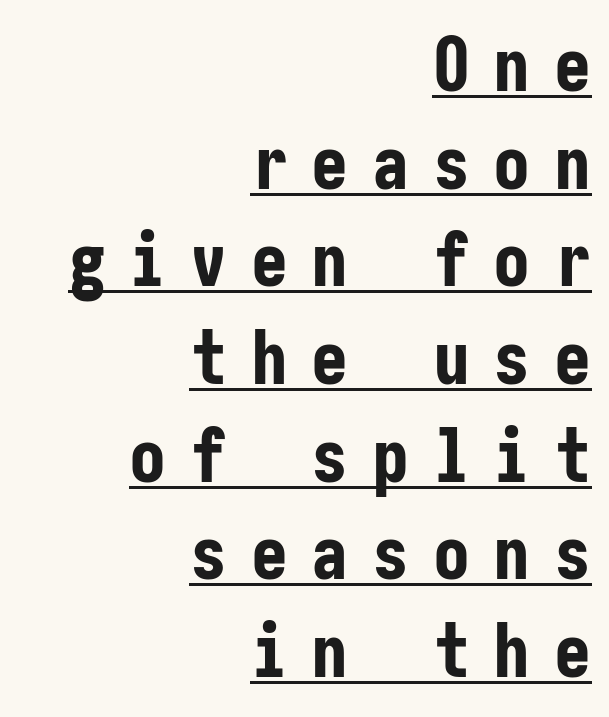
Successive baselines arrive at the customary interval. This sample carries an underscore along the baseline area. A typesetter would label this face a sans. Glyph-to-glyph distance is far greater than everyday printed text. A dark, heavy texture on the line: the type is bold.
